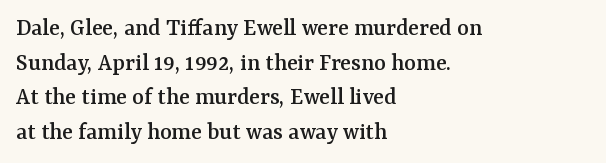
Q: Is the text italic (slanted)? A: No, it is upright.
Q: Is the text underlined? A: No.
Q: How is the paragraph aligned? A: Left-aligned.
Q: Is the spacing between letters normal or unusually wide? A: Normal.
Q: Is the spacing between lines tight, normal or loose? A: Normal.
